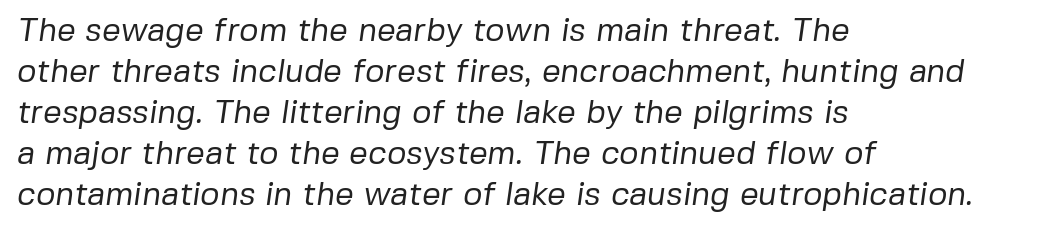
Here the designer chose a conventional face with non-uniform glyph widths. The characters are drawn with everyday or finer stroke widths. These lines are composed in type without serifs. Between one letter and the next there's only the usual sliver of space.
